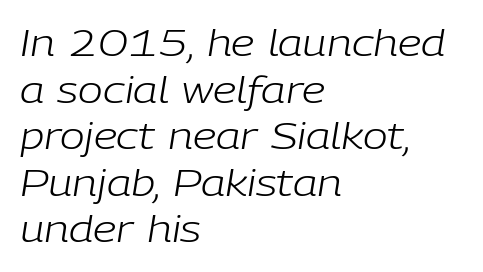
The lines in this sample share a left origin and differ only in where they stop. Each row of text sits above clean, open space. Inter-character spacing is left at the font's built-in metrics. Character widths vary here, with narrow letters taking less room than wide ones. The typography opts for an oblique posture over an upright one. Think standard paragraph weight, or any step lighter than that.
